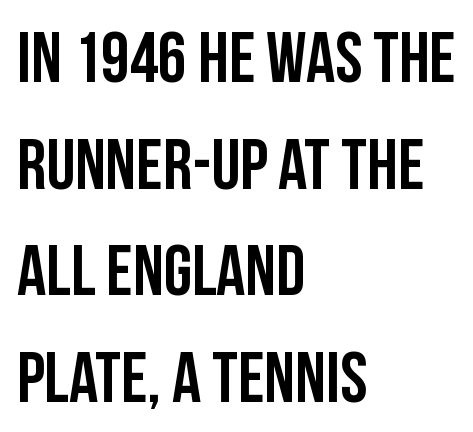
Q: Is the text italic (slanted)? A: No, it is upright.
Q: Is the typeface a serif or a sans-serif typeface? A: Sans-serif.
Q: Is the text underlined? A: No.
Q: How is the paragraph aligned? A: Left-aligned.
Q: Is the spacing between letters normal or unusually wide? A: Normal.
Q: Is the spacing between lines tight, normal or loose? A: Normal.
Q: Width (condensed, normal, or wide)? A: Condensed.
Q: Stroke contrast? A: Low.
Q: x-height? A: Large.
Q: Monospaced? A: No.
